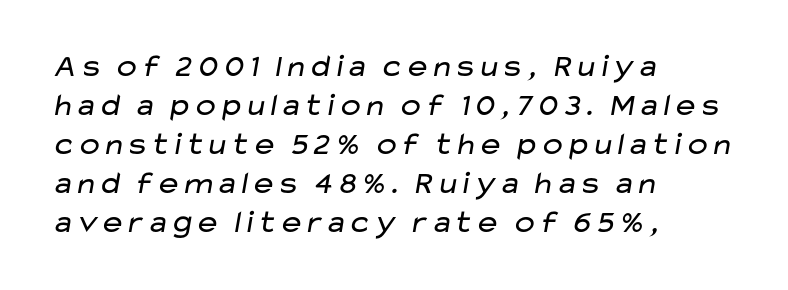
{"serif": "no", "bold": "no", "weight": "regular", "width": "wide", "stroke_contrast": "low", "x_height": "medium", "monospaced": "no", "underline": "no", "align": "left", "line_spacing_ratio": 1.22, "letter_spacing": "normal", "letter_spacing_em": 0.0, "glyph_px": 32}
